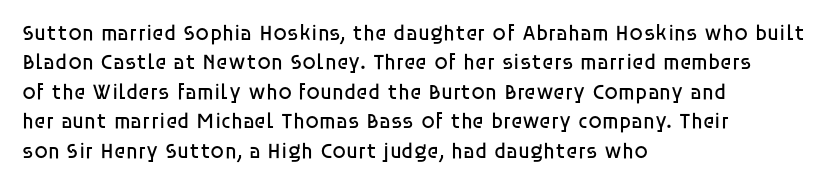
The image shows 22 px text type, upright; set left-aligned, normal line spacing (1.34x), normal letter spacing, not underlined.
